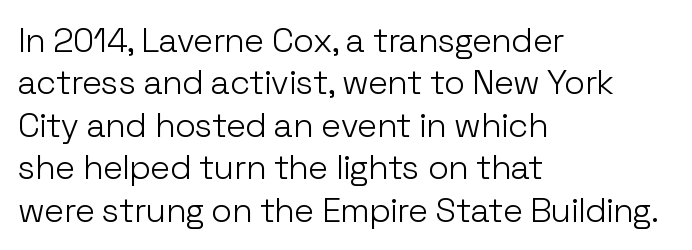
The image shows 34 px light sans-serif type, upright; set left-aligned, normal line spacing (1.25x), normal letter spacing, not underlined; low stroke contrast and a medium x-height.
